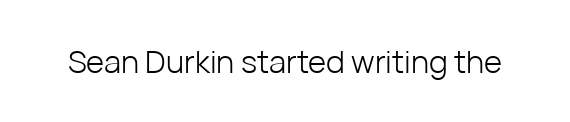
Q: Is the text bold? A: No.
Q: Is the text italic (slanted)? A: No, it is upright.
Q: Is the typeface a serif or a sans-serif typeface? A: Sans-serif.
Q: Is the text underlined? A: No.
Q: Is the spacing between letters normal or unusually wide? A: Normal.
Q: Width (condensed, normal, or wide)? A: Normal.
Q: Stroke contrast? A: Low.
Q: x-height? A: Medium.
Q: Monospaced? A: No.
